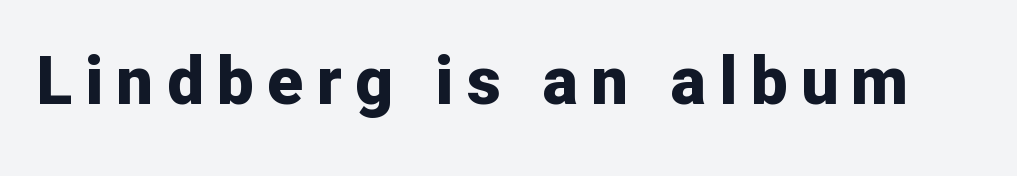
{"serif": "no", "italic": "no", "bold": "yes", "weight": "bold", "width": "normal", "stroke_contrast": "low", "x_height": "medium", "monospaced": "no", "underline": "no", "letter_spacing": "wide", "letter_spacing_em": 0.2, "glyph_px": 66}
